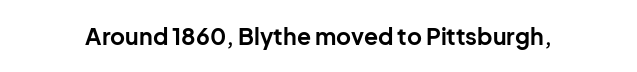
The image shows 23 px bold type, upright; set normal letter spacing, not underlined.
